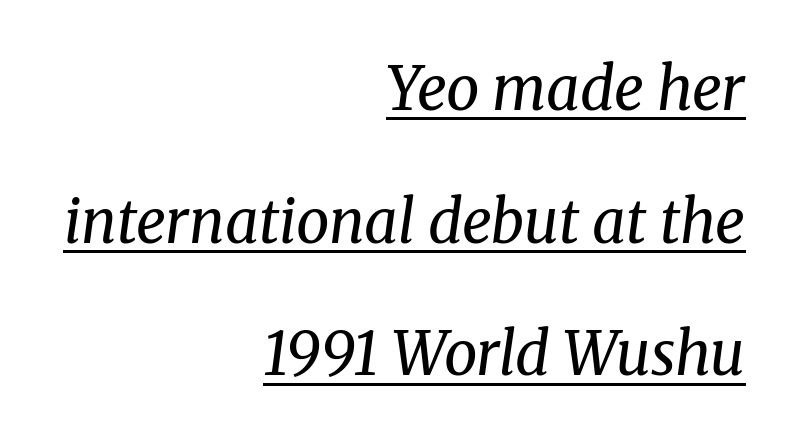
The image shows 59 px regular-weight serif type, italic (leaning right); set right-aligned, loose line spacing (2.25x), normal letter spacing, underlined; medium stroke contrast and a medium x-height.
